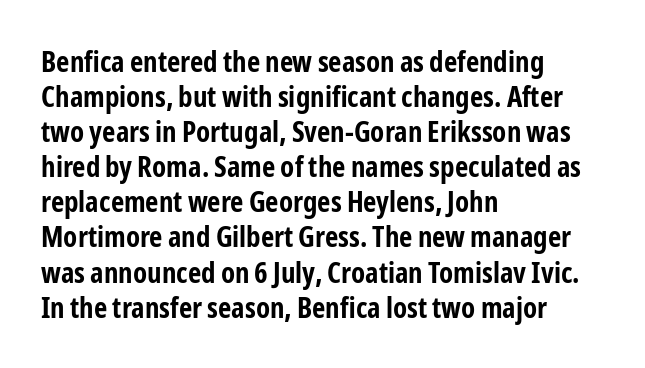
Q: Is the text bold? A: Yes.
Q: Is the text italic (slanted)? A: No, it is upright.
Q: Is the typeface a serif or a sans-serif typeface? A: Sans-serif.
Q: Is the text underlined? A: No.
Q: How is the paragraph aligned? A: Left-aligned.
Q: Is the spacing between letters normal or unusually wide? A: Normal.
Q: Width (condensed, normal, or wide)? A: Condensed.
Q: Stroke contrast? A: Low.
Q: x-height? A: Medium.
Q: Monospaced? A: No.
